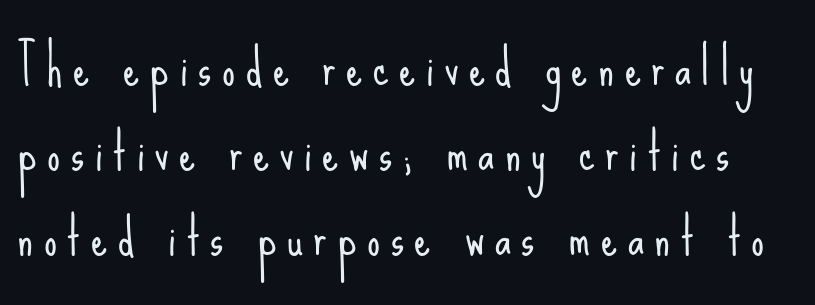
Q: Is the text bold? A: No.
Q: Is the text italic (slanted)? A: No, it is upright.
Q: Is the typeface a serif or a sans-serif typeface? A: Sans-serif.
Q: Is the text underlined? A: No.
Q: Is the spacing between letters normal or unusually wide? A: Unusually wide.
Q: Is the spacing between lines tight, normal or loose? A: Normal.
Q: Width (condensed, normal, or wide)? A: Condensed.
Q: Stroke contrast? A: Low.
Q: x-height? A: Small.
Q: Monospaced? A: No.
